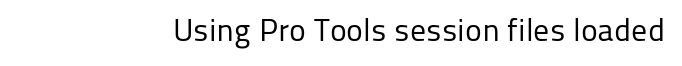
The rendering keeps characters at their native spacing. Each letter's strokes conclude bluntly, with no projecting serifs. Heaviness? Minimal to ordinary, like unemphasized prose. Clear beneath every line of the passage. Character widths vary here, with narrow letters taking less room than wide ones.
